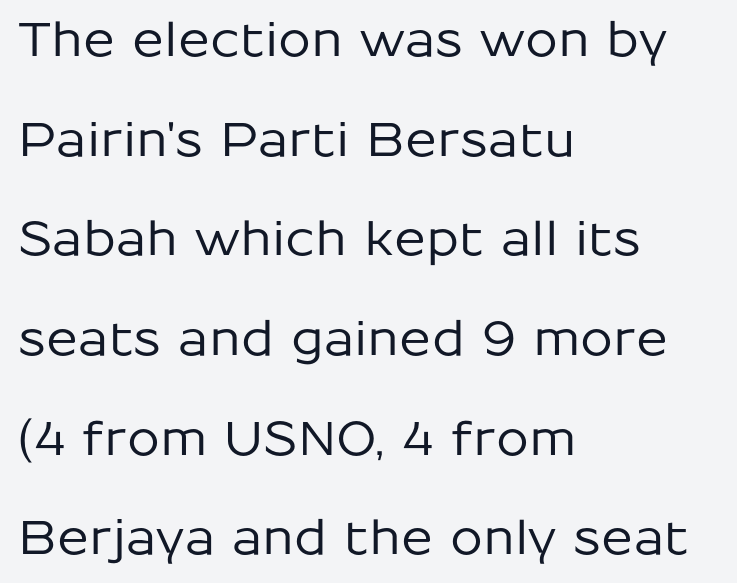
Q: Is the text italic (slanted)? A: No, it is upright.
Q: Is the typeface a serif or a sans-serif typeface? A: Sans-serif.
Q: Is the text underlined? A: No.
Q: How is the paragraph aligned? A: Left-aligned.
Q: Is the spacing between letters normal or unusually wide? A: Normal.
Q: Is the spacing between lines tight, normal or loose? A: Loose.
Q: Width (condensed, normal, or wide)? A: Normal.
Q: Stroke contrast? A: Low.
Q: x-height? A: Medium.
Q: Monospaced? A: No.
